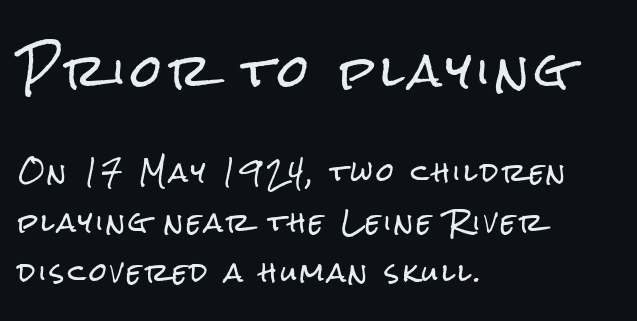
The image shows 44 px condensed sans-serif type, upright; set left-aligned, loose line spacing (2.01x), not underlined; the first (top) block is 1.76x larger; low stroke contrast and a medium x-height.
